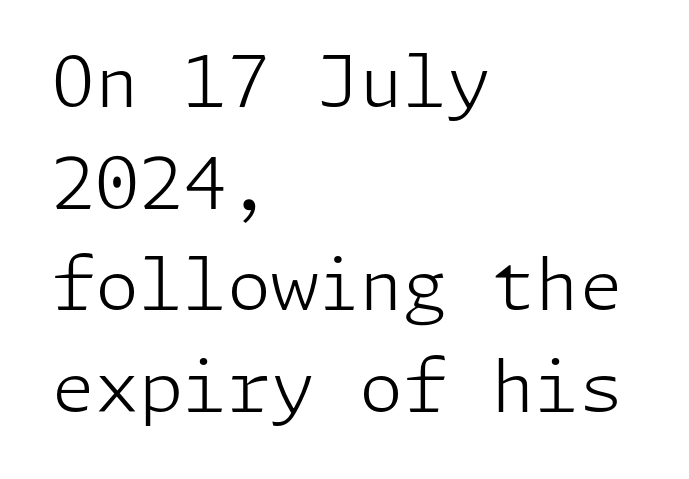
{"serif": "no", "italic": "no", "bold": "no", "weight": "light", "width": "normal", "stroke_contrast": "low", "x_height": "medium", "underline": "no", "align": "left", "line_spacing": "normal", "line_spacing_ratio": 1.43, "letter_spacing": "normal", "letter_spacing_em": 0.0, "glyph_px": 71}
